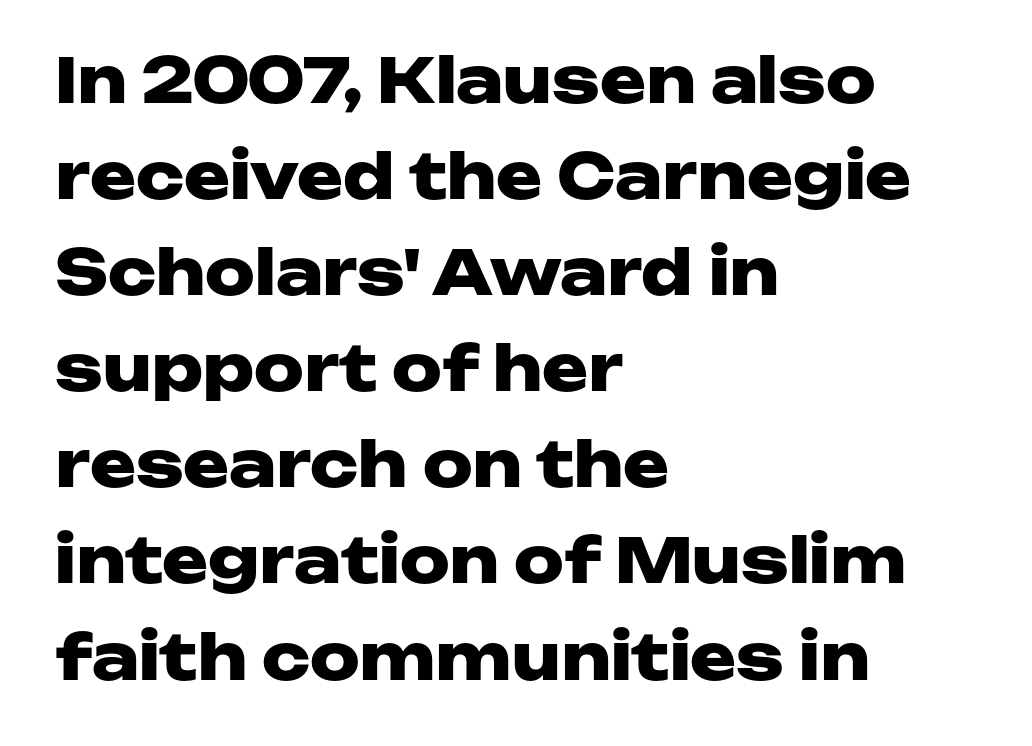
{"serif": "no", "italic": "no", "bold": "yes", "weight": "heavy", "width": "wide", "stroke_contrast": "low", "x_height": "medium", "monospaced": "no", "underline": "no", "align": "left", "line_spacing": "normal", "line_spacing_ratio": 1.55, "letter_spacing": "normal", "letter_spacing_em": 0.0, "glyph_px": 62}
